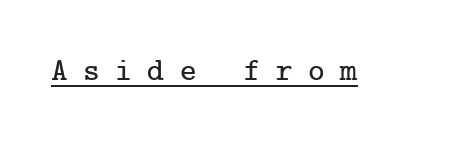
Q: Is the text italic (slanted)? A: No, it is upright.
Q: Is the typeface a serif or a sans-serif typeface? A: Serif.
Q: Is the text underlined? A: Yes.
Q: Is the spacing between letters normal or unusually wide? A: Unusually wide.
Q: Width (condensed, normal, or wide)? A: Normal.
Q: Stroke contrast? A: Low.
Q: x-height? A: Medium.
